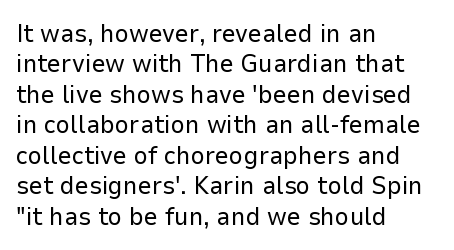
{"italic": "no", "bold": "no", "underline": "no", "align": "left", "line_spacing_ratio": 1.22, "letter_spacing": "normal", "letter_spacing_em": 0.0, "glyph_px": 25}
